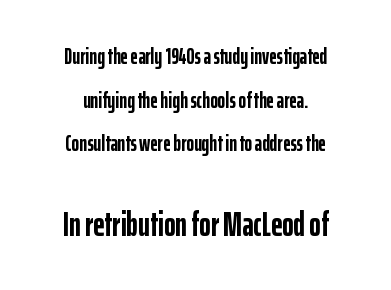
Q: Is the text bold? A: Yes.
Q: Is the text italic (slanted)? A: No, it is upright.
Q: Is the typeface a serif or a sans-serif typeface? A: Sans-serif.
Q: Is the text underlined? A: No.
Q: How is the paragraph aligned? A: Centered.
Q: Is the spacing between letters normal or unusually wide? A: Normal.
Q: Is the spacing between lines tight, normal or loose? A: Loose.
Q: Which block of text is set in a larger size, the first (top) or the second (bottom)? A: The second (bottom) one.
Q: Width (condensed, normal, or wide)? A: Condensed.
Q: Stroke contrast? A: Low.
Q: x-height? A: Medium.
Q: Monospaced? A: No.
